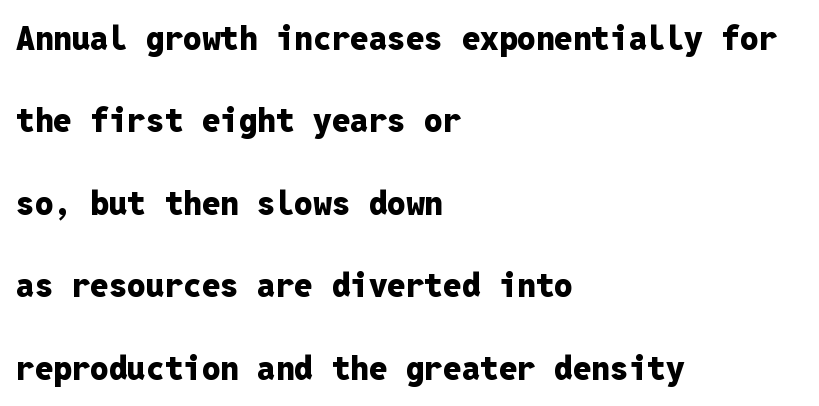
{"serif": "no", "italic": "no", "bold": "yes", "weight": "heavy", "width": "normal", "stroke_contrast": "low", "x_height": "medium", "monospaced": "yes", "underline": "no", "align": "left", "line_spacing": "loose", "line_spacing_ratio": 2.5, "letter_spacing": "normal", "letter_spacing_em": 0.0, "glyph_px": 33}
